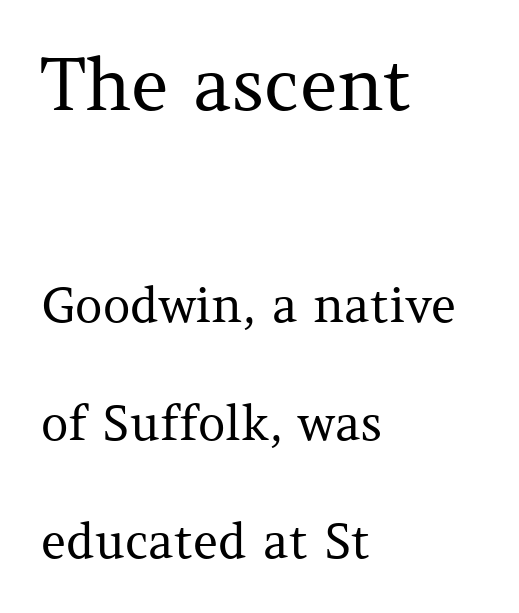
The image shows 72 px regular-weight serif type, upright; set left-aligned, loose line spacing (2.46x), normal letter spacing, not underlined; the first (top) block is 1.5x larger; medium stroke contrast and a medium x-height.
